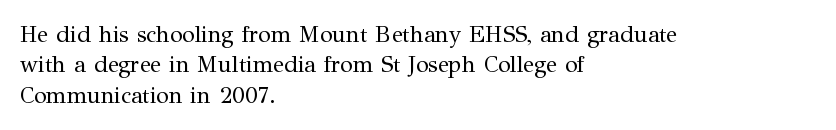
The image shows 23 px text type, upright; set left-aligned, normal line spacing (1.32x), normal letter spacing, not underlined.
